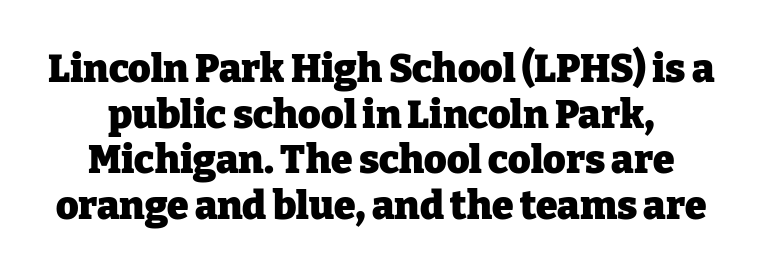
The image shows 39 px heavy serif type, upright; set centered, line spacing 1.17x, normal letter spacing, not underlined; low stroke contrast and a medium x-height.
